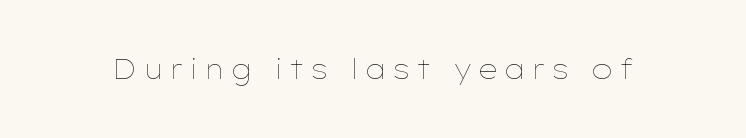
The image shows 27 px text type, upright; set not underlined.
